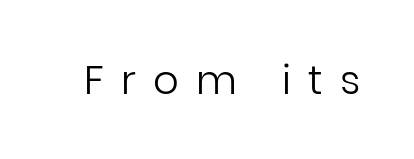
Q: Is the text bold? A: No.
Q: Is the text italic (slanted)? A: No, it is upright.
Q: Is the typeface a serif or a sans-serif typeface? A: Sans-serif.
Q: Is the text underlined? A: No.
Q: Is the spacing between letters normal or unusually wide? A: Unusually wide.
Q: Width (condensed, normal, or wide)? A: Normal.
Q: Stroke contrast? A: Low.
Q: x-height? A: Medium.
Q: Monospaced? A: No.
